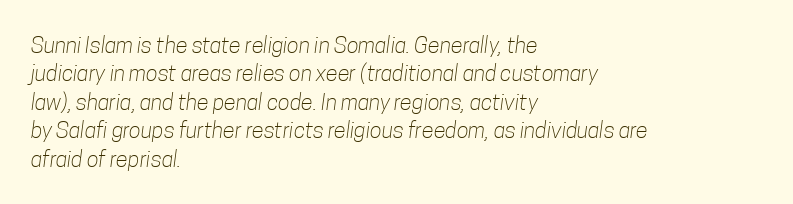
Q: Is the text bold? A: No.
Q: Is the text underlined? A: No.
Q: How is the paragraph aligned? A: Left-aligned.
Q: Is the spacing between letters normal or unusually wide? A: Normal.
Q: Is the spacing between lines tight, normal or loose? A: Normal.
